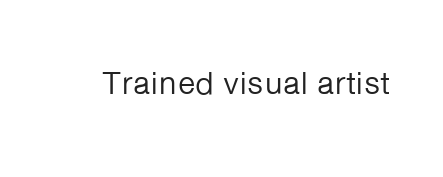
{"serif": "no", "italic": "no", "bold": "no", "weight": "regular", "width": "normal", "stroke_contrast": "low", "x_height": "medium", "monospaced": "no", "underline": "no", "letter_spacing": "normal", "letter_spacing_em": 0.0, "glyph_px": 32}
